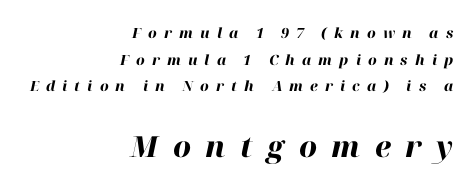
The image shows 29 px heavy type, italic (leaning right); set right-aligned, loose line spacing (1.9x), unusually wide letter spacing (+0.5 em), not underlined; the second (bottom) block is 2.07x larger; high stroke contrast and a medium x-height.
